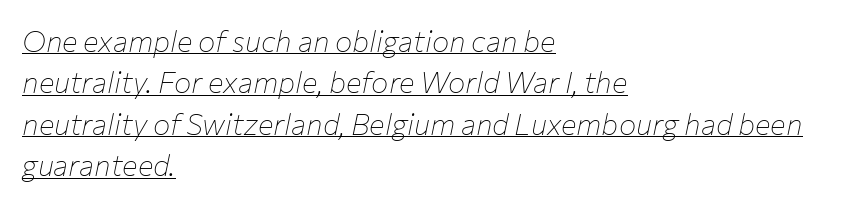
Q: Is the text bold? A: No.
Q: Is the text italic (slanted)? A: Yes, it leans right by about 12 degrees.
Q: Is the text underlined? A: Yes.
Q: How is the paragraph aligned? A: Left-aligned.
Q: Is the spacing between letters normal or unusually wide? A: Normal.
Q: Is the spacing between lines tight, normal or loose? A: Normal.
Q: Width (condensed, normal, or wide)? A: Normal.
Q: Stroke contrast? A: Low.
Q: x-height? A: Medium.
Q: Monospaced? A: No.
